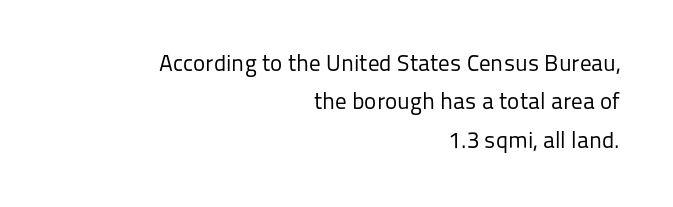
The lines sit at an ordinary, default distance from one another. A light-to-regular cut is what we see here. The specimen omits any rule beneath the text block's lines. Tall strokes in this sample are plumb rather than angled.
